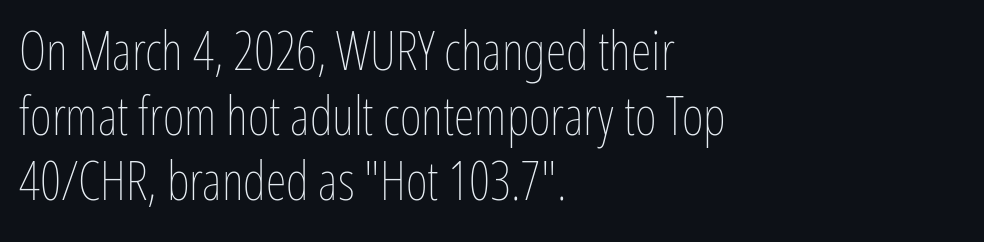
The image shows 53 px thin, condensed type, upright; set left-aligned, line spacing 1.23x, normal letter spacing, not underlined; low stroke contrast and a medium x-height.
